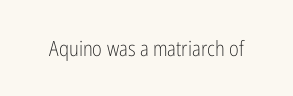
Q: Is the text bold? A: No.
Q: Is the text italic (slanted)? A: No, it is upright.
Q: Is the text underlined? A: No.
Q: Is the spacing between letters normal or unusually wide? A: Normal.
